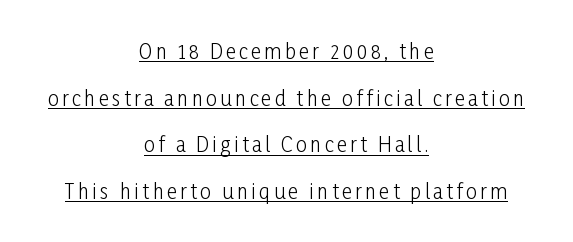
The image shows 20 px text type, upright; set centered, loose line spacing (2.33x), underlined.
